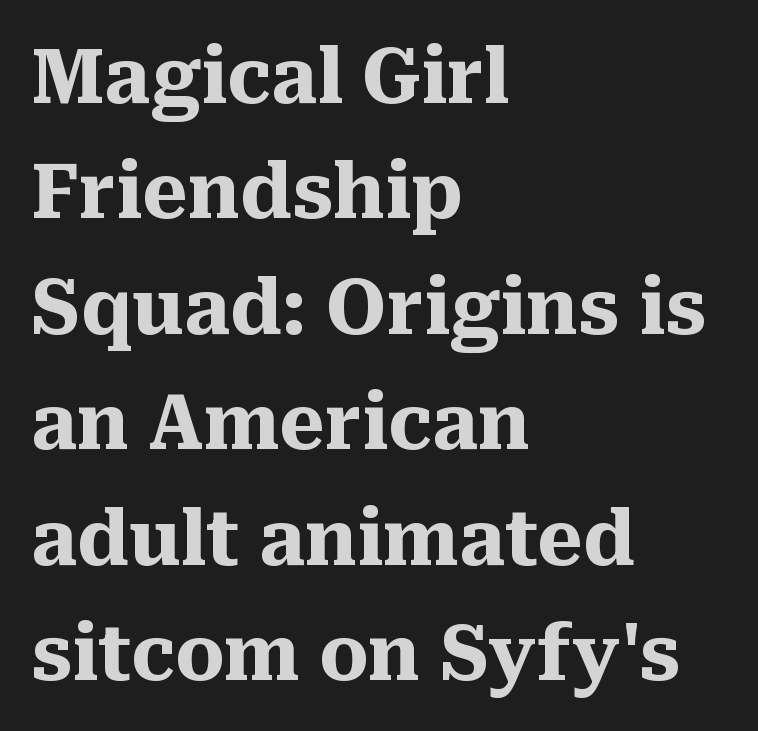
Descender tails drop into unmarked territory. These lines are rendered in a variable-pitch font. These words are printed bold, with thick strokes throughout. Stroke terminals: seriffed. Glyph-to-glyph distance matches everyday printed text.
